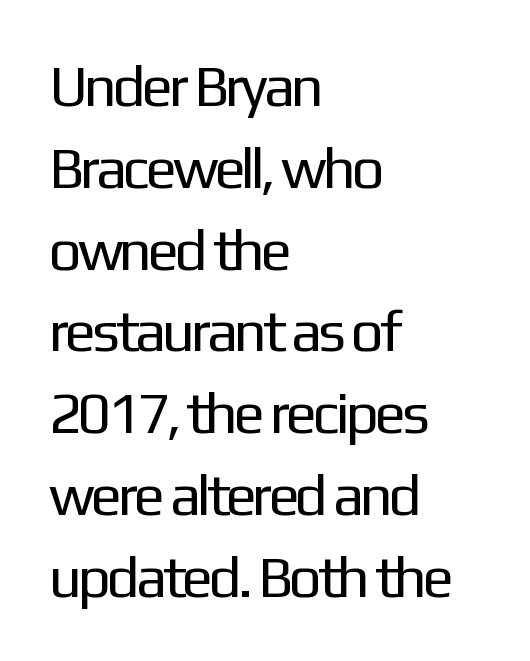
Only glyphs here, with clear space below each row. A typesetter would mark this as roman, not italic. The characters display no serif detailing; their extremities are plain. Counters stay open thanks to moderate or lighter strokes.
